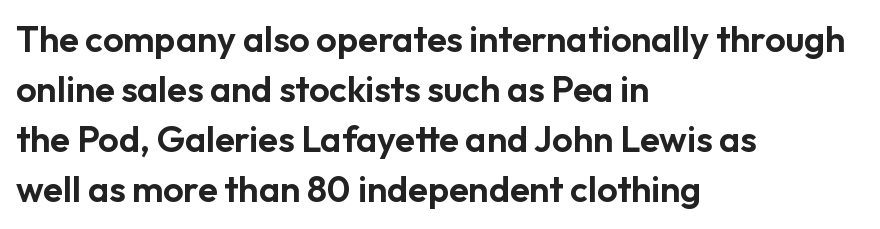
{"serif": "no", "italic": "no", "width": "normal", "stroke_contrast": "low", "x_height": "medium", "monospaced": "no", "underline": "no", "align": "left", "line_spacing": "normal", "line_spacing_ratio": 1.39, "letter_spacing": "normal", "letter_spacing_em": 0.0, "glyph_px": 36}
